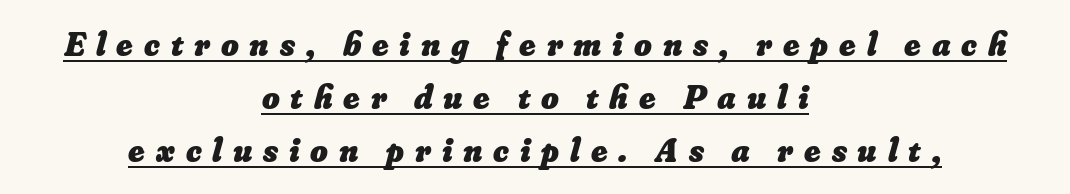
{"bold": "yes", "weight": "heavy", "width": "normal", "stroke_contrast": "low", "x_height": "small", "monospaced": "no", "underline": "yes", "align": "center", "line_spacing": "normal", "line_spacing_ratio": 1.56, "letter_spacing": "wide", "letter_spacing_em": 0.32, "glyph_px": 34}
